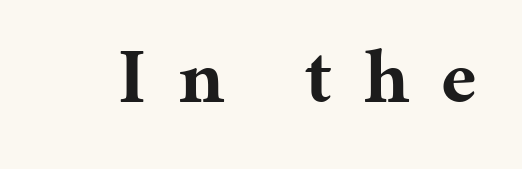
{"serif": "yes", "italic": "no", "bold": "yes", "weight": "bold", "width": "normal", "stroke_contrast": "medium", "x_height": "medium", "monospaced": "no", "underline": "no", "letter_spacing": "wide", "letter_spacing_em": 0.41, "glyph_px": 78}
